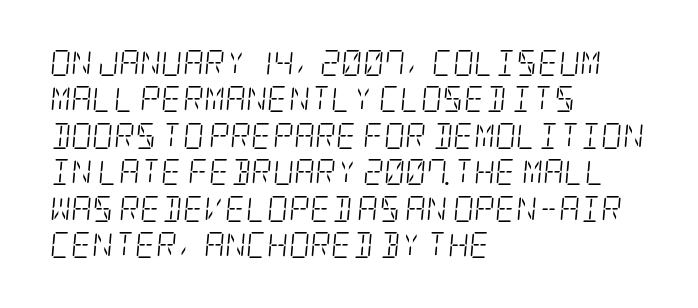
Q: Is the text bold? A: No.
Q: Is the text italic (slanted)? A: Yes, it leans right by about 5 degrees.
Q: Is the text underlined? A: No.
Q: How is the paragraph aligned? A: Left-aligned.
Q: Is the spacing between letters normal or unusually wide? A: Normal.
Q: Is the spacing between lines tight, normal or loose? A: Normal.
